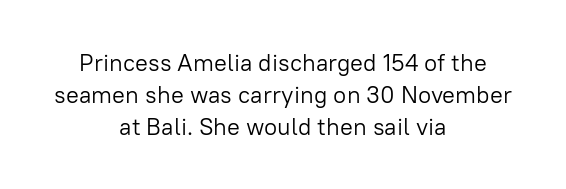
{"italic": "no", "bold": "no", "underline": "no", "align": "center", "line_spacing": "normal", "line_spacing_ratio": 1.33, "letter_spacing": "normal", "letter_spacing_em": 0.0, "glyph_px": 24}
